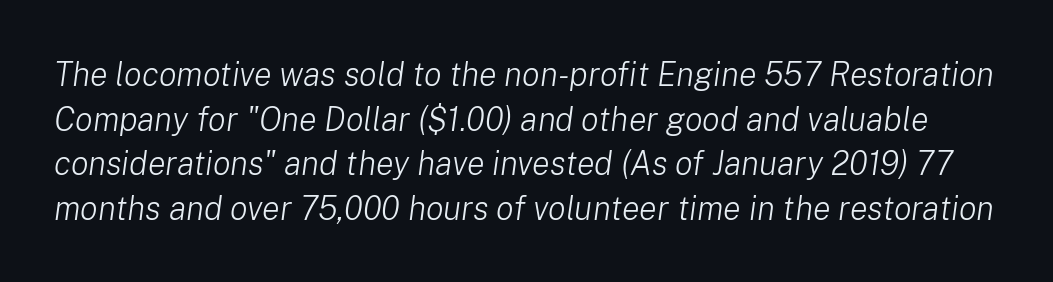
The image shows 33 px light type, italic (leaning right); set normal line spacing (1.35x), normal letter spacing, not underlined; low stroke contrast and a medium x-height.
